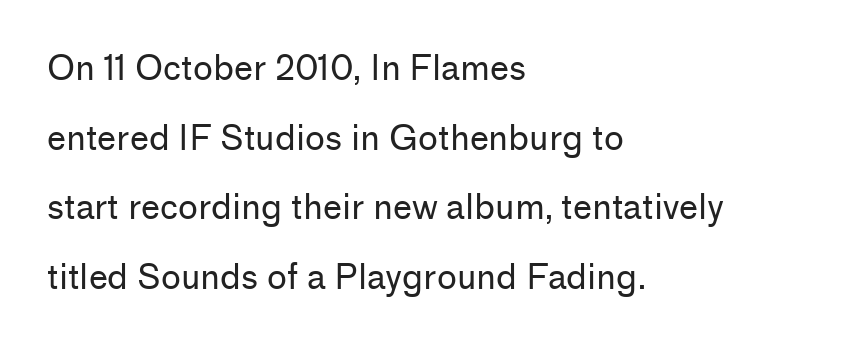
{"serif": "no", "italic": "no", "bold": "no", "weight": "regular", "width": "normal", "stroke_contrast": "low", "x_height": "medium", "monospaced": "no", "underline": "no", "align": "left", "line_spacing": "loose", "line_spacing_ratio": 2.05, "letter_spacing": "normal", "letter_spacing_em": 0.0, "glyph_px": 34}
